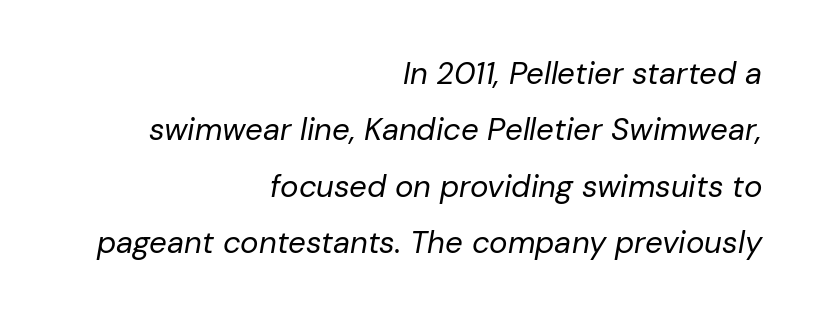
Unbolded letterforms with no extra heft. These lines stack with their right ends in a neat column. What stands out about the letter spacing? Nothing — it is the standard amount. In terms of posture, this sample is oblique. The letters advance in unequal steps, a hallmark of proportional type.
